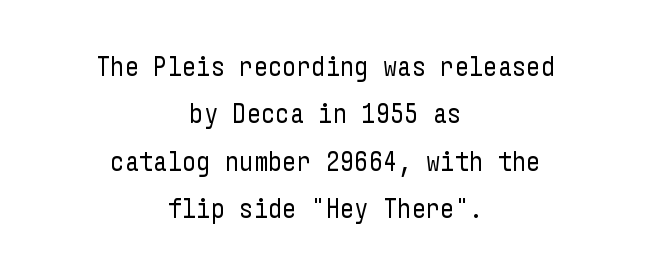
Q: Is the text bold? A: No.
Q: Is the text italic (slanted)? A: No, it is upright.
Q: Is the typeface a serif or a sans-serif typeface? A: Sans-serif.
Q: Is the text underlined? A: No.
Q: How is the paragraph aligned? A: Centered.
Q: Is the spacing between letters normal or unusually wide? A: Normal.
Q: Is the spacing between lines tight, normal or loose? A: Normal.
Q: Width (condensed, normal, or wide)? A: Condensed.
Q: Stroke contrast? A: Low.
Q: x-height? A: Medium.
